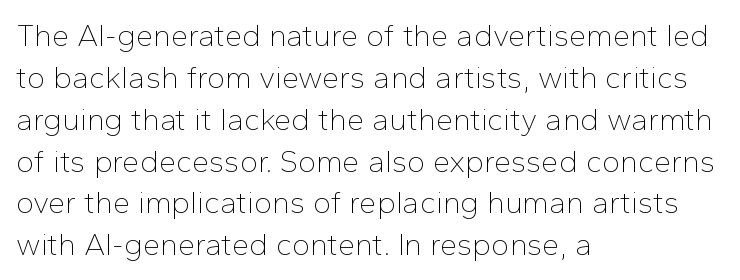
{"serif": "no", "italic": "no", "bold": "no", "weight": "thin", "width": "normal", "stroke_contrast": "low", "x_height": "medium", "monospaced": "no", "underline": "no", "align": "left", "line_spacing": "normal", "line_spacing_ratio": 1.35, "letter_spacing": "normal", "letter_spacing_em": 0.0, "glyph_px": 31}
